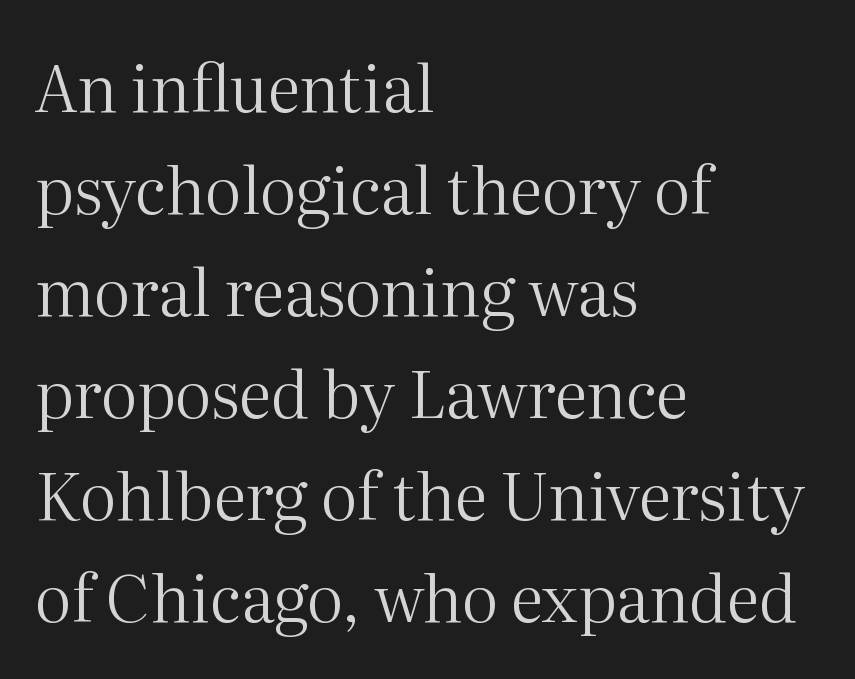
{"serif": "yes", "italic": "no", "bold": "no", "weight": "regular", "width": "normal", "stroke_contrast": "medium", "x_height": "medium", "monospaced": "no", "underline": "no", "align": "left", "line_spacing": "normal", "line_spacing_ratio": 1.57, "letter_spacing": "normal", "letter_spacing_em": 0.0, "glyph_px": 65}
